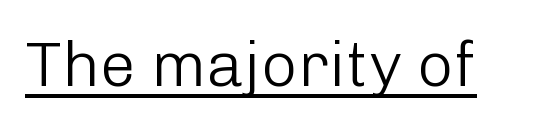
{"serif": "no", "italic": "no", "bold": "no", "weight": "light", "width": "normal", "stroke_contrast": "low", "x_height": "medium", "monospaced": "no", "underline": "yes", "letter_spacing": "normal", "letter_spacing_em": 0.0, "glyph_px": 64}
